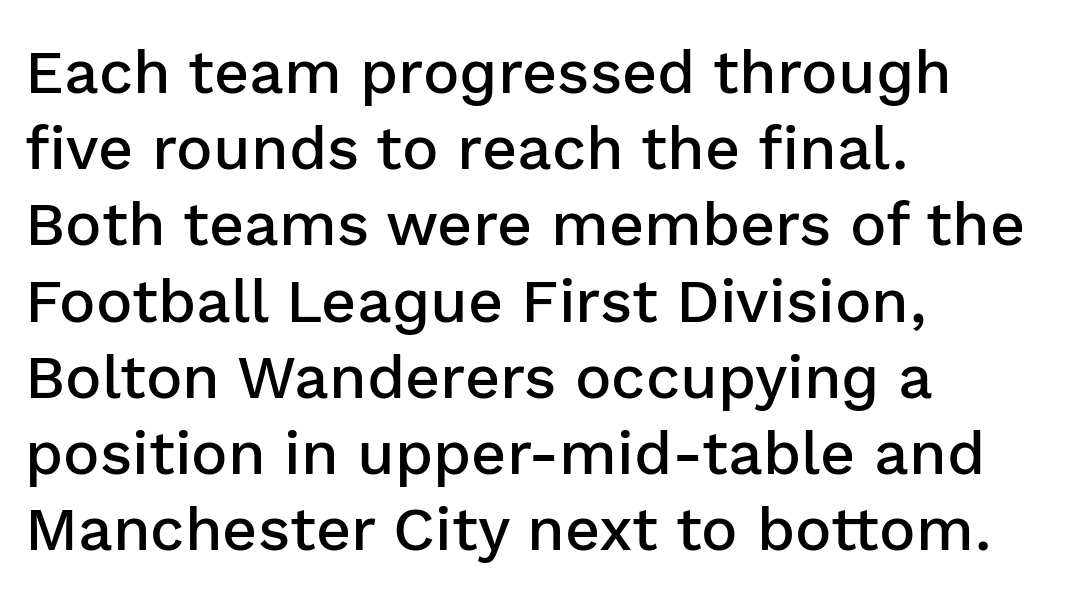
The image shows 61 px semibold sans-serif type, upright; set left-aligned, normal line spacing (1.25x), normal letter spacing, not underlined; low stroke contrast and a medium x-height.
